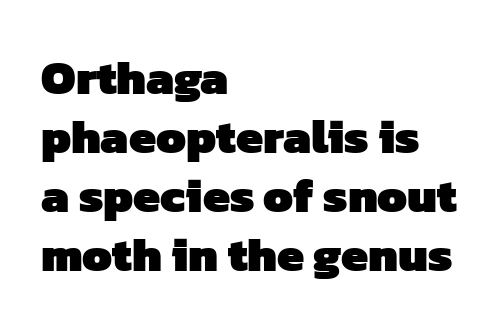
The image shows 48 px heavy sans-serif type; set left-aligned, line spacing 1.23x, normal letter spacing, not underlined; low stroke contrast and a medium x-height.
